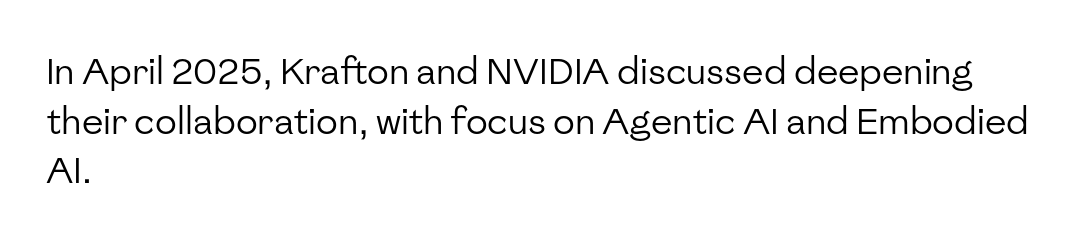
Q: Is the text bold? A: No.
Q: Is the text italic (slanted)? A: No, it is upright.
Q: Is the typeface a serif or a sans-serif typeface? A: Sans-serif.
Q: Is the text underlined? A: No.
Q: How is the paragraph aligned? A: Left-aligned.
Q: Is the spacing between letters normal or unusually wide? A: Normal.
Q: Is the spacing between lines tight, normal or loose? A: Normal.
Q: Width (condensed, normal, or wide)? A: Normal.
Q: Stroke contrast? A: Low.
Q: x-height? A: Medium.
Q: Monospaced? A: No.
